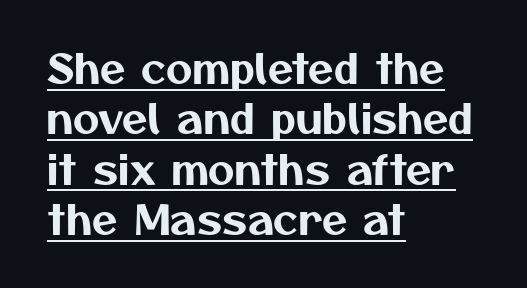
Q: Is the typeface a serif or a sans-serif typeface? A: Sans-serif.
Q: Is the text underlined? A: Yes.
Q: How is the paragraph aligned? A: Left-aligned.
Q: Is the spacing between letters normal or unusually wide? A: Normal.
Q: Width (condensed, normal, or wide)? A: Normal.
Q: Stroke contrast? A: Medium.
Q: x-height? A: Medium.
Q: Monospaced? A: No.
